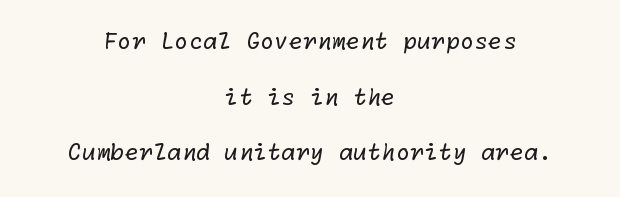
{"bold": "no", "underline": "no", "align": "center", "line_spacing": "loose", "line_spacing_ratio": 2.42, "letter_spacing": "normal", "letter_spacing_em": 0.0, "glyph_px": 23}
